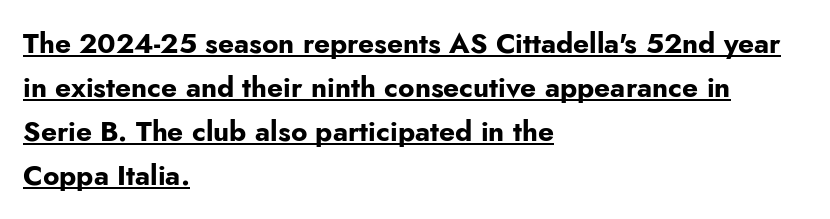
Q: Is the text bold? A: Yes.
Q: Is the text italic (slanted)? A: No, it is upright.
Q: Is the typeface a serif or a sans-serif typeface? A: Sans-serif.
Q: Is the text underlined? A: Yes.
Q: How is the paragraph aligned? A: Left-aligned.
Q: Is the spacing between letters normal or unusually wide? A: Normal.
Q: Is the spacing between lines tight, normal or loose? A: Normal.
Q: Width (condensed, normal, or wide)? A: Normal.
Q: Stroke contrast? A: Low.
Q: x-height? A: Small.
Q: Monospaced? A: No.
